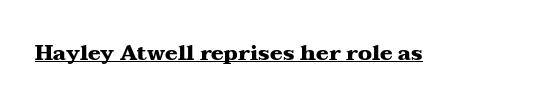
{"italic": "no", "bold": "yes", "underline": "yes", "letter_spacing": "normal", "letter_spacing_em": 0.0, "glyph_px": 21}
